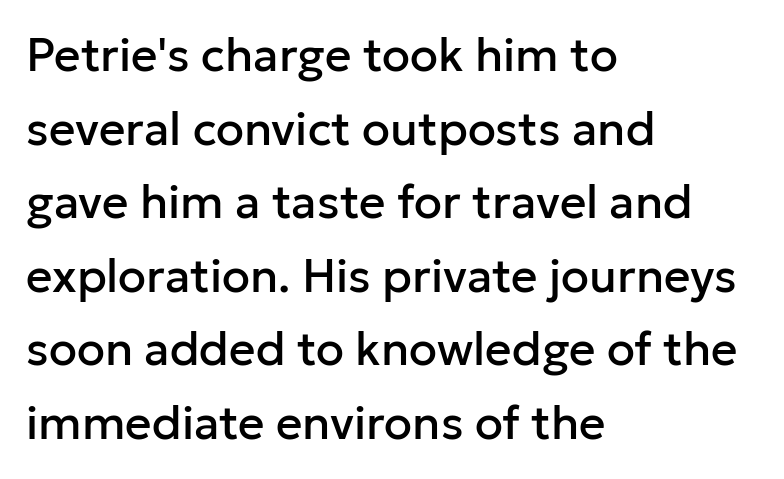
The image shows 46 px sans-serif type, upright; set left-aligned, normal line spacing (1.6x), normal letter spacing, not underlined; low stroke contrast and a medium x-height.
